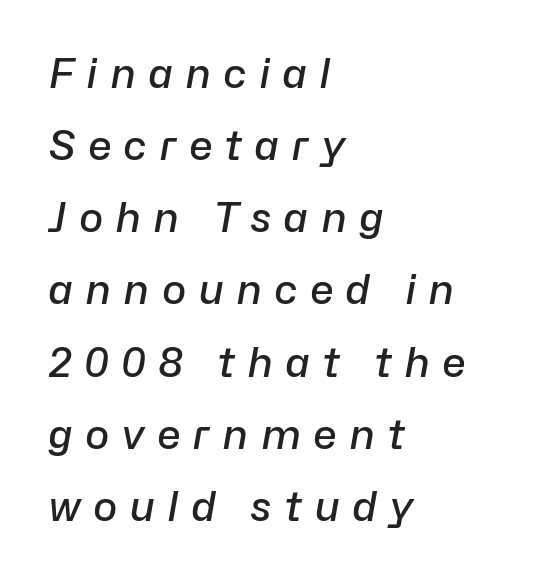
Left-aligned paragraph, ragged on the right. Is this a fixed-width face? No — the glyphs have proportional, varying widths. Compared with typical body copy, the letter spacing here is much looser. Any mark beneath the type? The region is blank.
